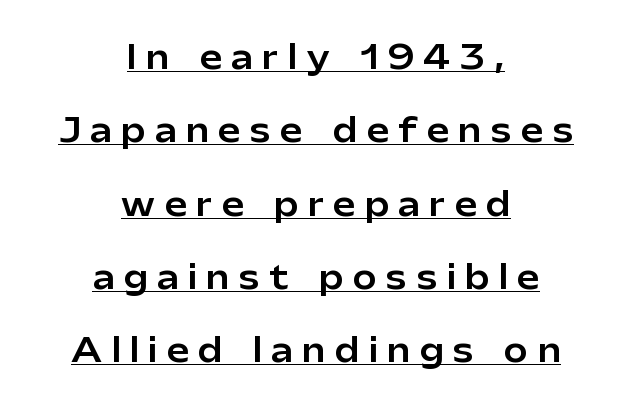
Students, observe: this is what heavily led, spacious text looks like. You can tell it's not italic because the verticals are truly vertical. Observe the absence of serifs on each vertical stroke in this sample. A centered setting, common on invitations and titles, is used for this passage.
